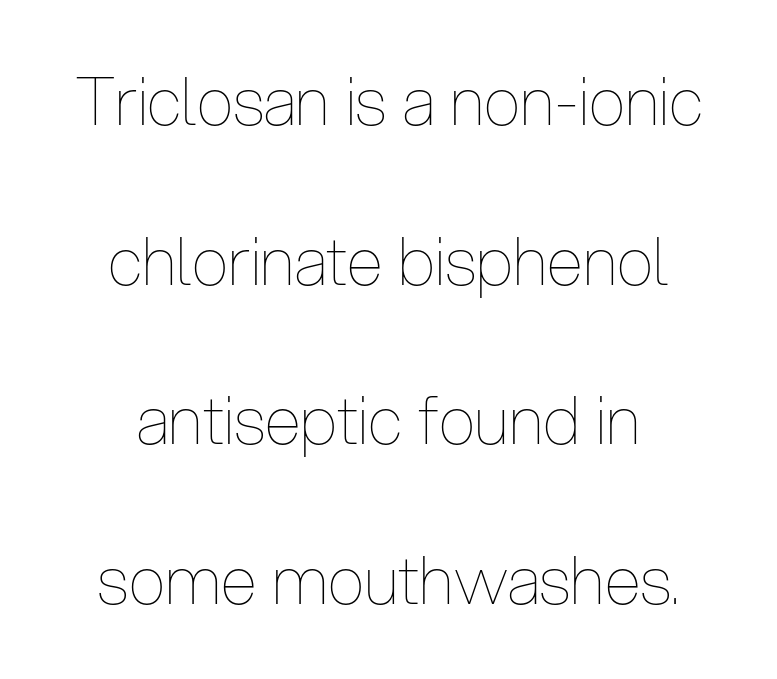
Q: Is the text bold? A: No.
Q: Is the text italic (slanted)? A: No, it is upright.
Q: Is the text underlined? A: No.
Q: How is the paragraph aligned? A: Centered.
Q: Is the spacing between letters normal or unusually wide? A: Normal.
Q: Is the spacing between lines tight, normal or loose? A: Loose.
Q: Width (condensed, normal, or wide)? A: Condensed.
Q: Stroke contrast? A: Low.
Q: x-height? A: Medium.
Q: Monospaced? A: No.
